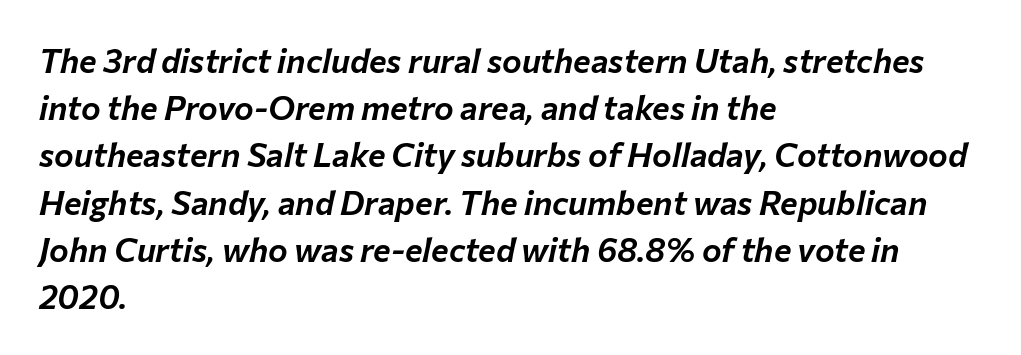
Q: Is the text italic (slanted)? A: Yes, it leans right by about 12 degrees.
Q: Is the text underlined? A: No.
Q: How is the paragraph aligned? A: Left-aligned.
Q: Is the spacing between letters normal or unusually wide? A: Normal.
Q: Is the spacing between lines tight, normal or loose? A: Normal.
Q: Width (condensed, normal, or wide)? A: Normal.
Q: Stroke contrast? A: Low.
Q: x-height? A: Medium.
Q: Monospaced? A: No.
